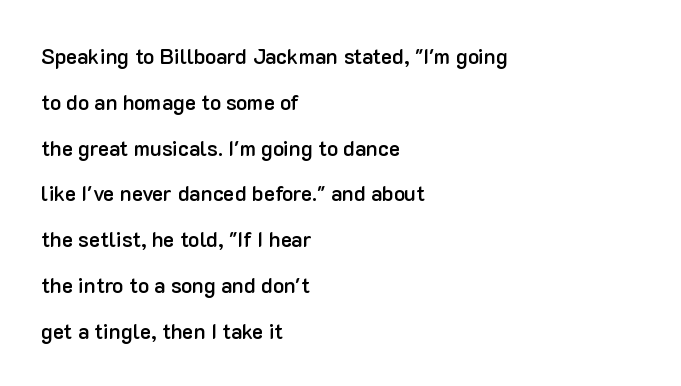
{"italic": "no", "bold": "semi", "underline": "no", "align": "left", "line_spacing": "loose", "line_spacing_ratio": 2.18, "letter_spacing": "normal", "letter_spacing_em": 0.0, "glyph_px": 21}
